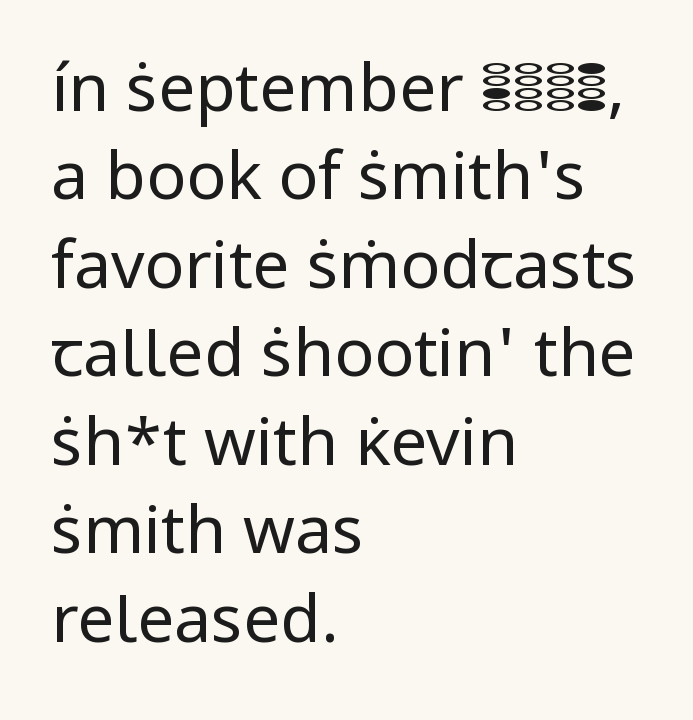
The paragraph shown leans on its left margin. Anything drawn beneath the words? Only blank space. Do the letters lean? They stand straight. Bold? No — there's no thickening of the strokes. Leading: standard.
